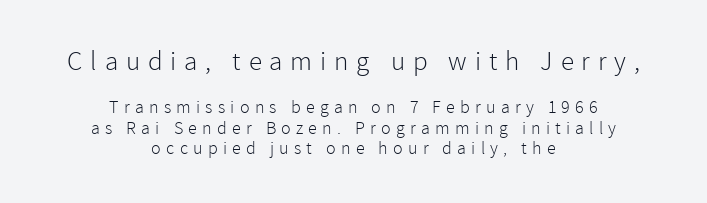
The letterforms sit at book weight or below. Type size steps down from the first block to the second. Regarding leading, the lines here are crowded together. The space beneath each line is pristine and unruled. In CSS terms this would be text-align: center.
